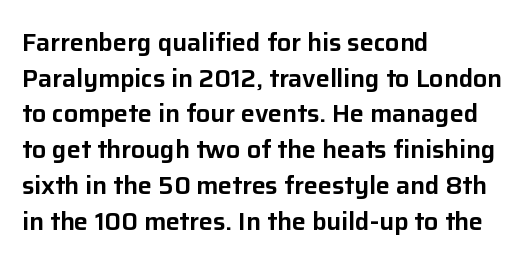
Q: Is the text italic (slanted)? A: No, it is upright.
Q: Is the text underlined? A: No.
Q: How is the paragraph aligned? A: Left-aligned.
Q: Is the spacing between letters normal or unusually wide? A: Normal.
Q: Is the spacing between lines tight, normal or loose? A: Normal.
